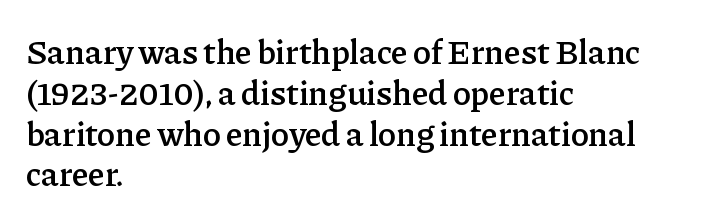
Moderately thickened strokes mark this as semibold type. Does the copy run flush right? No — it runs flush left. This is the regular roman posture of the typeface. Old-style or modern, the face here clearly has serifs. Each row of text sits above clean, open space.
